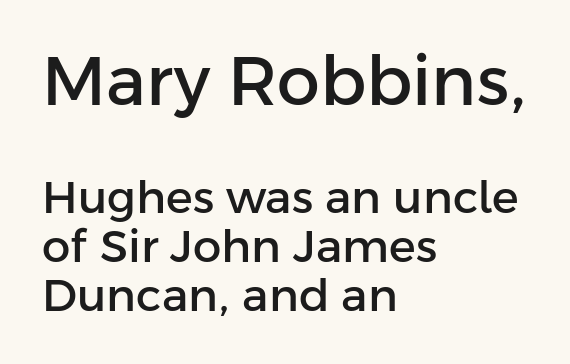
{"serif": "no", "italic": "no", "width": "normal", "stroke_contrast": "low", "x_height": "medium", "monospaced": "no", "underline": "no", "align": "left", "line_spacing": "tight", "line_spacing_ratio": 1.09, "letter_spacing": "normal", "letter_spacing_em": 0.0, "larger_block": "first", "size_ratio": 1.51, "glyph_px": 68}
